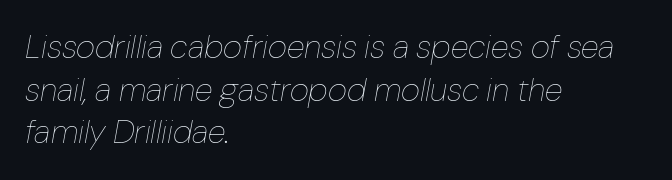
The image shows 33 px thin type, italic (leaning right); set left-aligned, normal line spacing (1.29x), normal letter spacing, not underlined; low stroke contrast and a medium x-height.
